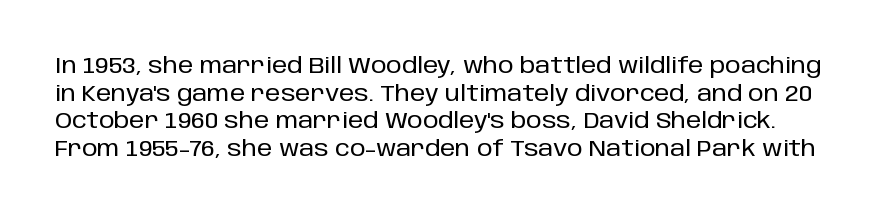
The image shows 22 px text type, upright; set normal line spacing (1.26x), normal letter spacing, not underlined.
